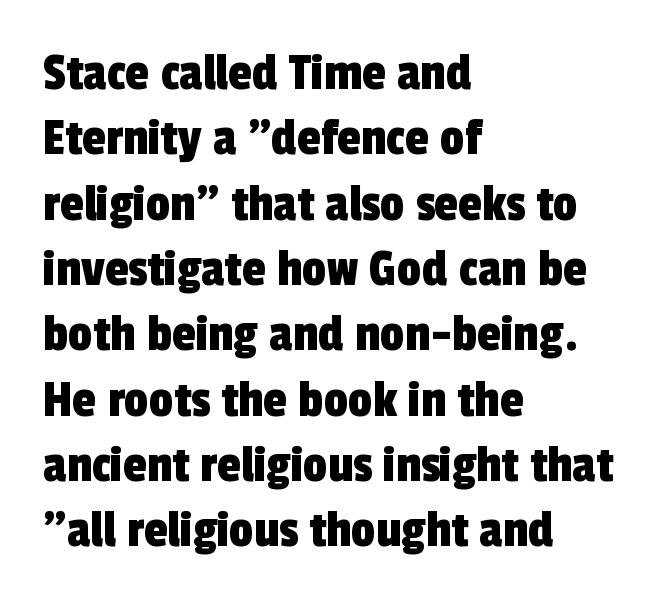
{"serif": "no", "width": "condensed", "x_height": "medium", "monospaced": "no", "underline": "no", "align": "left", "line_spacing_ratio": 1.21, "letter_spacing": "normal", "letter_spacing_em": 0.0, "glyph_px": 54}
